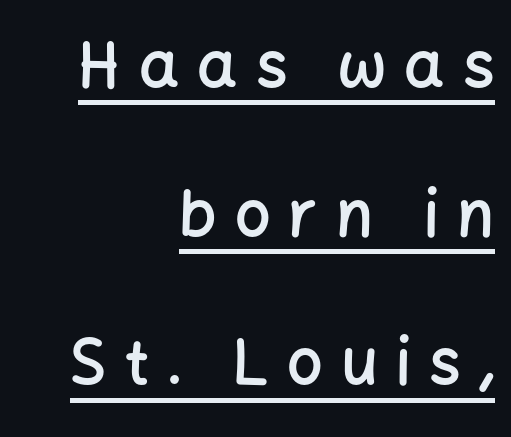
A typesetter would mark this as roman, not italic. Notice how the passage keeps a crisp vertical edge on the right only. These lines carry some extra weight — a demibold, not a full bold. Widely set lines give the paragraph a tall, airy silhouette.
